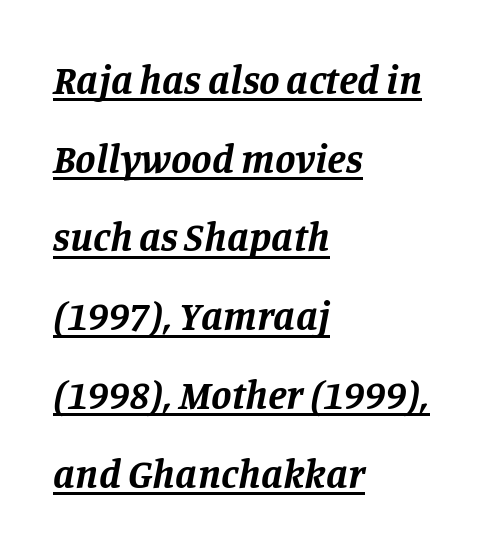
{"serif": "yes", "italic": "yes", "lean": "right", "slant_degrees": 11, "bold": "yes", "weight": "bold", "width": "normal", "stroke_contrast": "low", "x_height": "large", "monospaced": "no", "underline": "yes", "align": "left", "line_spacing": "loose", "line_spacing_ratio": 1.92, "letter_spacing": "normal", "letter_spacing_em": 0.0, "glyph_px": 41}
